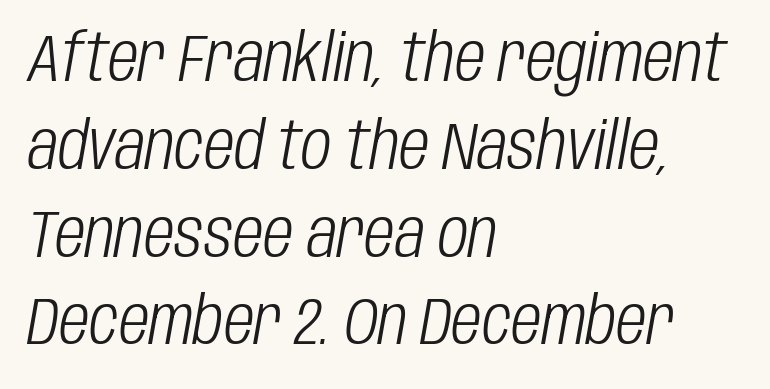
{"italic": "yes", "lean": "right", "slant_degrees": 10, "bold": "no", "weight": "light", "width": "condensed", "stroke_contrast": "low", "x_height": "large", "monospaced": "no", "underline": "no", "align": "left", "line_spacing": "normal", "line_spacing_ratio": 1.33, "letter_spacing": "normal", "letter_spacing_em": 0.0, "glyph_px": 66}
